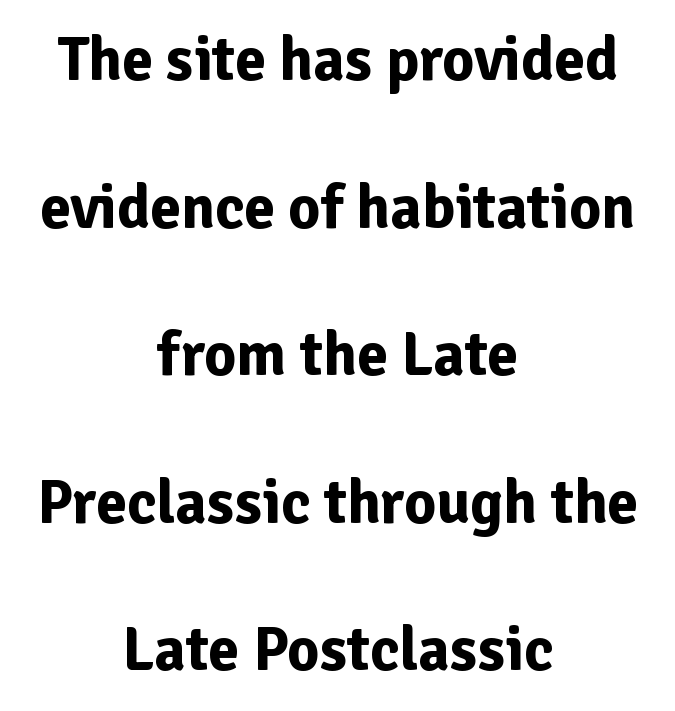
The image shows 62 px bold sans-serif type, upright; set centered, loose line spacing (2.38x), normal letter spacing, not underlined; low stroke contrast and a medium x-height.
